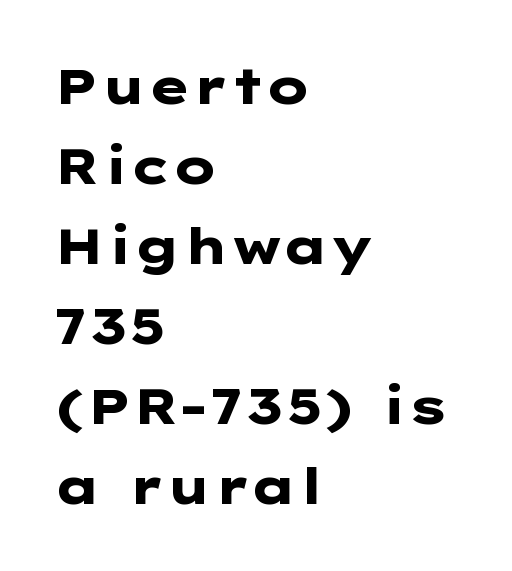
The passage shown is typeset with a sans-serif family. You can tell it's not italic because the verticals are truly vertical. Rows of type keep a routine distance in the vertical direction. The rendering uses a bold face; every stroke is thick and dark. Clear beneath every line of the passage.
